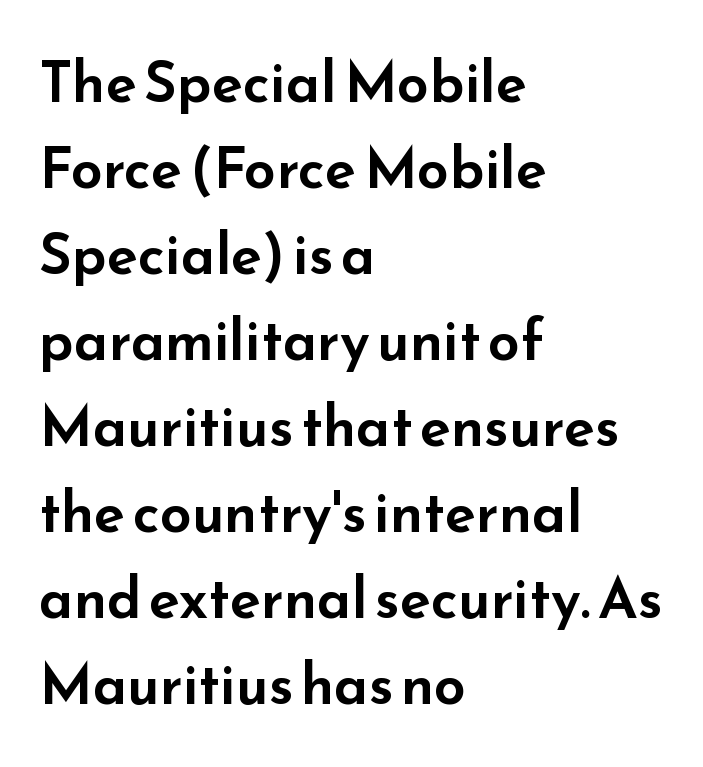
Lines of text with bare space underneath. Caption: standard tracking, unaltered. The font's upright variant was chosen for this text. The typesetter chose a ragged-right arrangement here.
